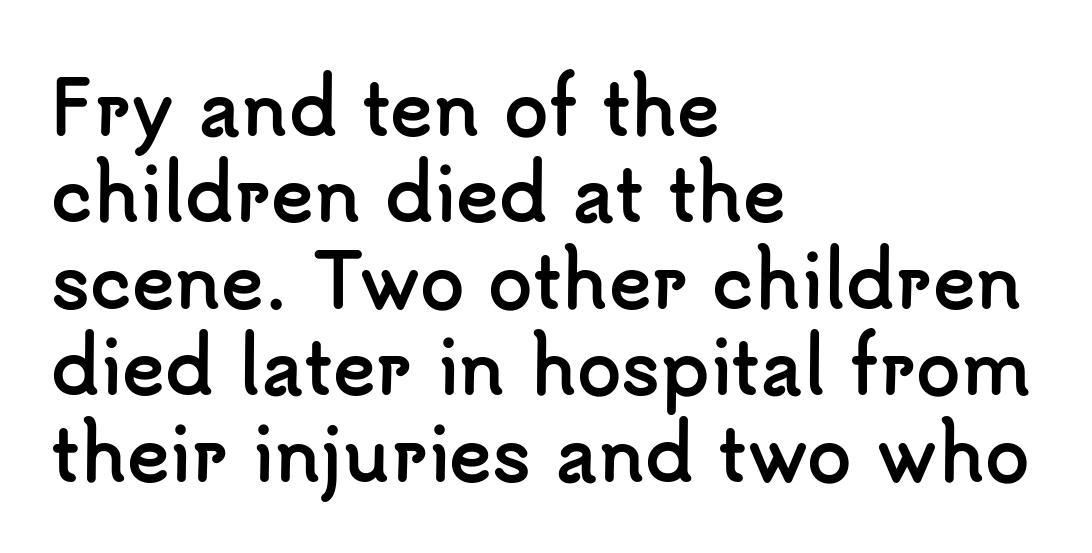
Q: Is the text bold? A: Yes.
Q: Is the text italic (slanted)? A: No, it is upright.
Q: Is the typeface a serif or a sans-serif typeface? A: Sans-serif.
Q: Is the text underlined? A: No.
Q: How is the paragraph aligned? A: Left-aligned.
Q: Is the spacing between letters normal or unusually wide? A: Normal.
Q: Width (condensed, normal, or wide)? A: Normal.
Q: Stroke contrast? A: Low.
Q: x-height? A: Small.
Q: Monospaced? A: No.
